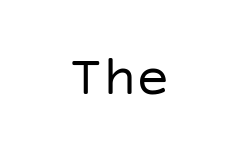
Q: Is the text bold? A: No.
Q: Is the text italic (slanted)? A: No, it is upright.
Q: Is the typeface a serif or a sans-serif typeface? A: Sans-serif.
Q: Is the text underlined? A: No.
Q: Is the spacing between letters normal or unusually wide? A: Normal.
Q: Width (condensed, normal, or wide)? A: Normal.
Q: Stroke contrast? A: Low.
Q: x-height? A: Large.
